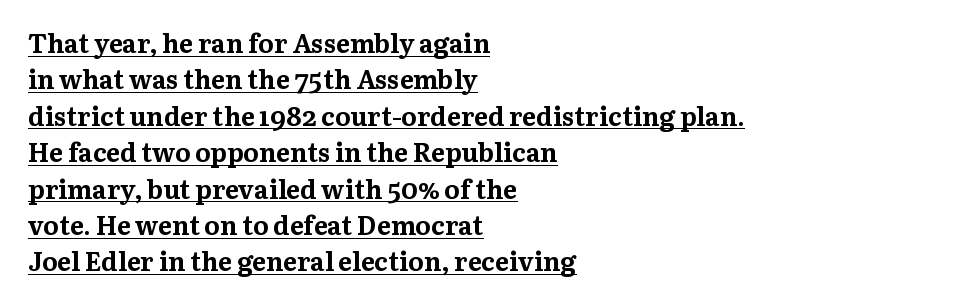
Layout note: lines flush left. Thick stems and heavy bowls — unmistakably bold. Between one letter and the next there's only the usual sliver of space. Each line of the rendering has a horizontal stroke beneath the glyphs. Students, observe: this is what conventionally led text looks like. This is roman type, the default non-slanted kind.
